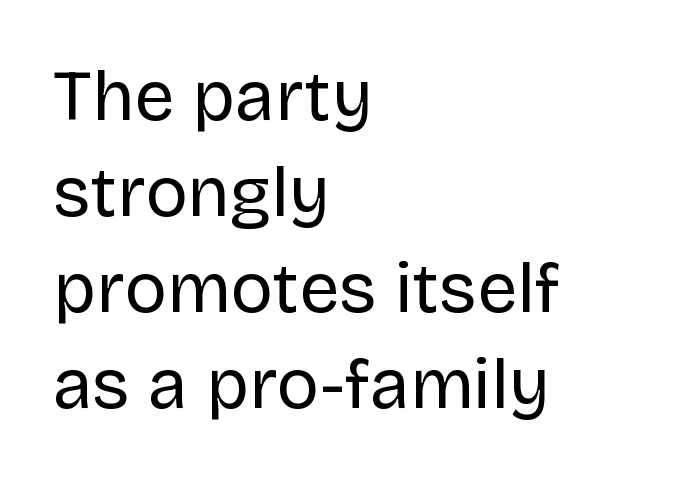
Lines of text with bare space underneath. Is the stroke heavy? The answer is a plain regular-or-lighter. I'd call this a sans setting — the letters go barefoot. Vertically, the passage feels balanced, rows spaced as you'd expect.
